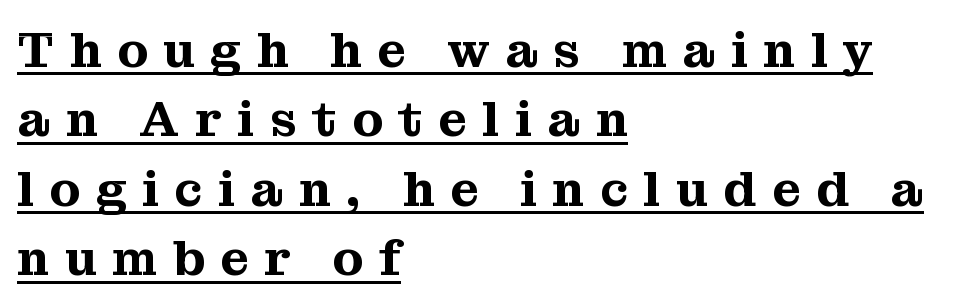
Q: Is the text italic (slanted)? A: No, it is upright.
Q: Is the typeface a serif or a sans-serif typeface? A: Serif.
Q: Is the text underlined? A: Yes.
Q: How is the paragraph aligned? A: Left-aligned.
Q: Is the spacing between letters normal or unusually wide? A: Unusually wide.
Q: Is the spacing between lines tight, normal or loose? A: Normal.
Q: Width (condensed, normal, or wide)? A: Normal.
Q: Stroke contrast? A: Medium.
Q: x-height? A: Medium.
Q: Monospaced? A: No.
